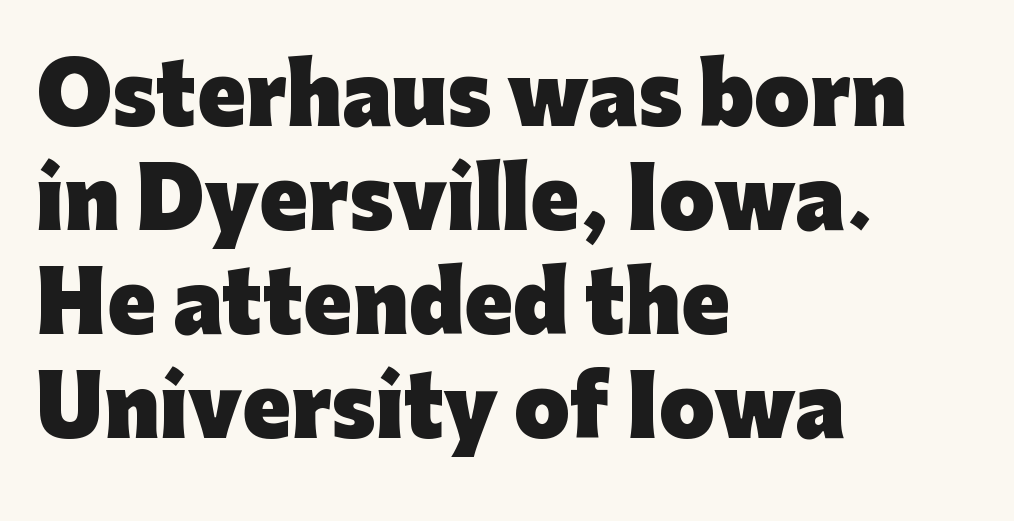
Q: Is the text bold? A: Yes.
Q: Is the text italic (slanted)? A: No, it is upright.
Q: Is the typeface a serif or a sans-serif typeface? A: Sans-serif.
Q: Is the text underlined? A: No.
Q: How is the paragraph aligned? A: Left-aligned.
Q: Is the spacing between letters normal or unusually wide? A: Normal.
Q: Is the spacing between lines tight, normal or loose? A: Normal.
Q: Width (condensed, normal, or wide)? A: Normal.
Q: Stroke contrast? A: Low.
Q: x-height? A: Medium.
Q: Monospaced? A: No.
